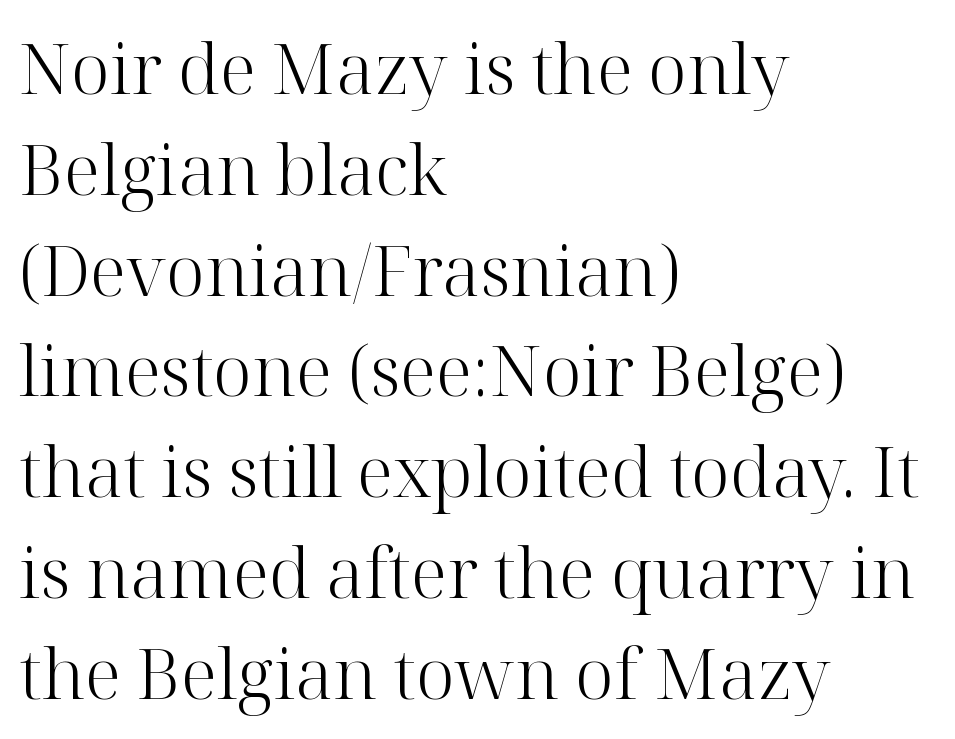
Q: Is the text bold? A: No.
Q: Is the text italic (slanted)? A: No, it is upright.
Q: Is the typeface a serif or a sans-serif typeface? A: Serif.
Q: Is the text underlined? A: No.
Q: How is the paragraph aligned? A: Left-aligned.
Q: Is the spacing between letters normal or unusually wide? A: Normal.
Q: Is the spacing between lines tight, normal or loose? A: Normal.
Q: Width (condensed, normal, or wide)? A: Normal.
Q: Stroke contrast? A: High.
Q: x-height? A: Medium.
Q: Monospaced? A: No.
